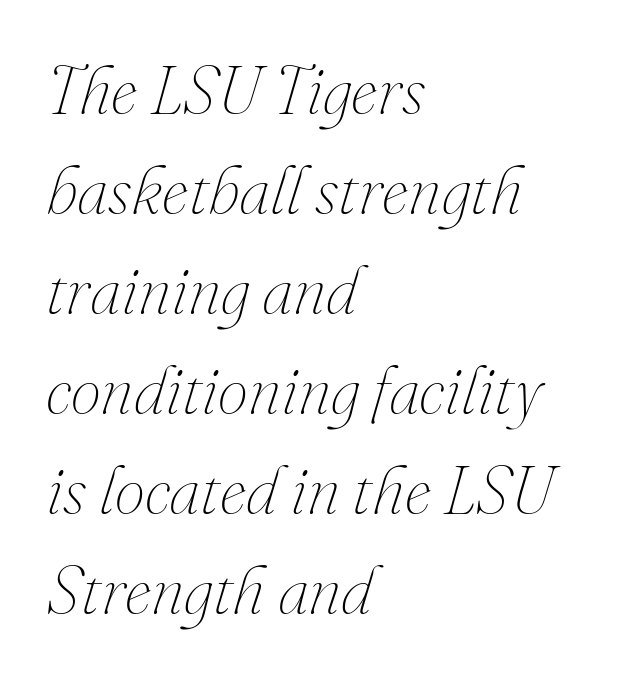
Character widths vary here, with narrow letters taking less room than wide ones. The line texture is even and compact thanks to regular tracking. Is the stroke heavy? The answer is a plain regular-or-lighter. Teacher's note: observe the even left margin — that is flush-left alignment.
